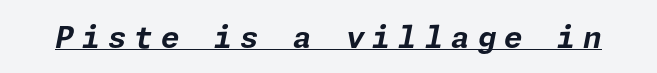
The image shows 30 px bold type, italic (leaning right); set unusually wide letter spacing (+0.26 em), underlined; low stroke contrast and a medium x-height.
